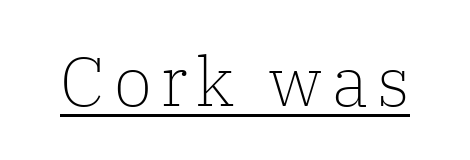
{"serif": "yes", "italic": "no", "bold": "no", "weight": "light", "width": "normal", "stroke_contrast": "low", "x_height": "medium", "monospaced": "no", "underline": "yes", "glyph_px": 69}
